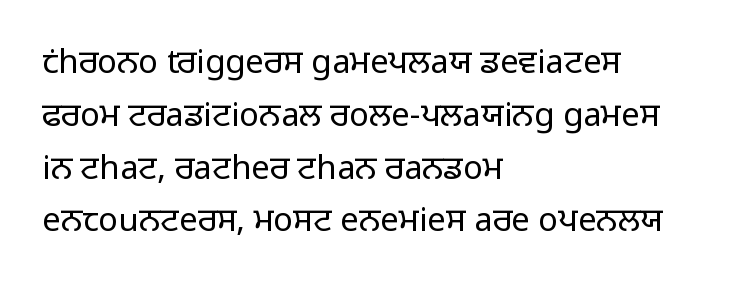
{"serif": "no", "italic": "no", "bold": "no", "weight": "regular", "width": "normal", "stroke_contrast": "low", "x_height": "medium", "monospaced": "no", "underline": "no", "align": "left", "line_spacing": "normal", "line_spacing_ratio": 1.6, "letter_spacing": "normal", "letter_spacing_em": 0.0, "glyph_px": 33}
